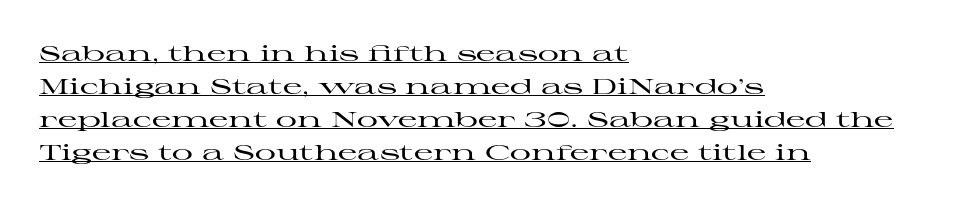
These lines were composed using upright roman letters. Characters follow at the spacing the type designer built in. What's the leading like? Ordinary, nothing unusual. One-word summary of the alignment: left.
